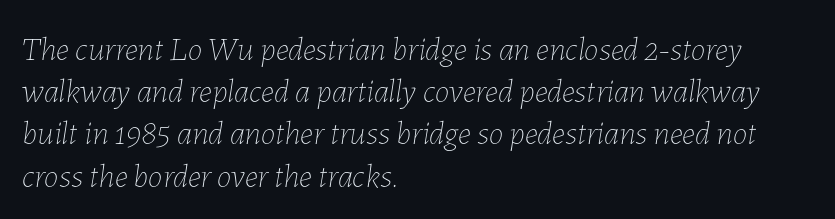
The image shows 33 px thin type, italic (leaning right); set left-aligned, normal line spacing (1.28x), normal letter spacing, not underlined; low stroke contrast and a medium x-height.
